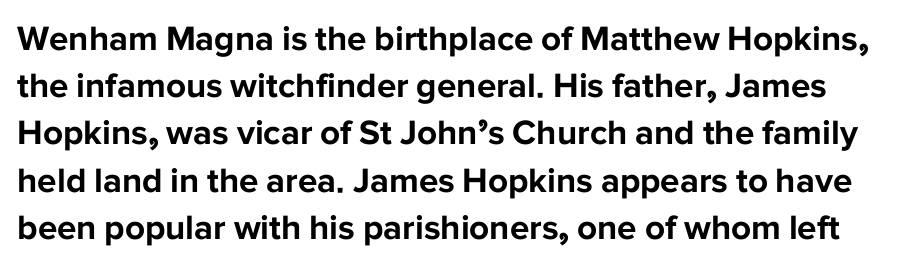
Q: Is the text bold? A: Yes.
Q: Is the text italic (slanted)? A: No, it is upright.
Q: Is the typeface a serif or a sans-serif typeface? A: Sans-serif.
Q: Is the text underlined? A: No.
Q: Is the spacing between letters normal or unusually wide? A: Normal.
Q: Is the spacing between lines tight, normal or loose? A: Normal.
Q: Width (condensed, normal, or wide)? A: Normal.
Q: Stroke contrast? A: Low.
Q: x-height? A: Medium.
Q: Monospaced? A: No.
